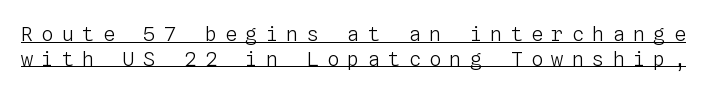
Each line of the rendering has a horizontal stroke beneath the glyphs. Unbolded letterforms with no extra heft. Substantial extra tracking has been applied to these lines. Notice how the stems are strictly vertical — no italics here.
